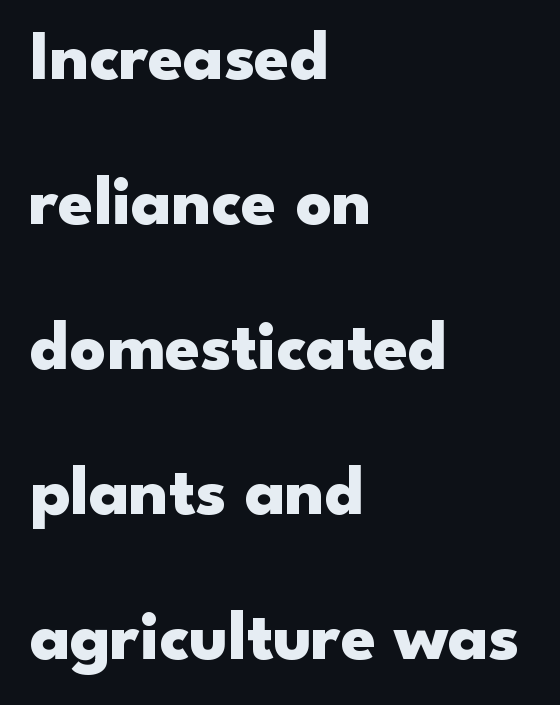
{"serif": "no", "italic": "no", "bold": "yes", "weight": "heavy", "width": "wide", "stroke_contrast": "low", "x_height": "small", "monospaced": "no", "underline": "no", "align": "left", "line_spacing": "loose", "line_spacing_ratio": 2.07, "letter_spacing": "normal", "letter_spacing_em": 0.0, "glyph_px": 70}
